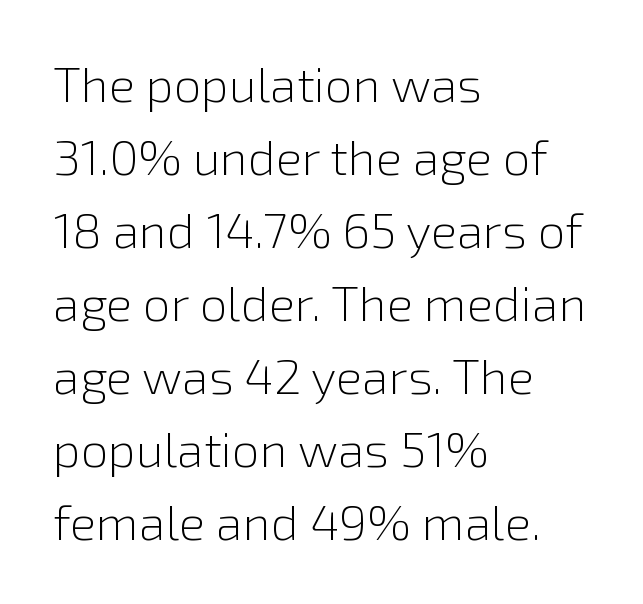
The image shows 49 px light sans-serif type, upright; set left-aligned, normal line spacing (1.49x), normal letter spacing, not underlined; low stroke contrast and a medium x-height.
